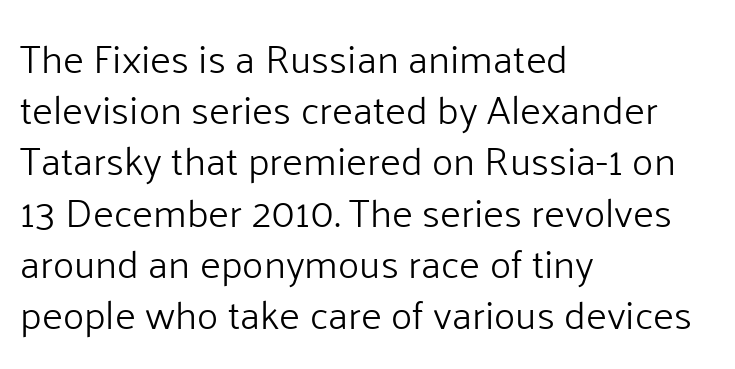
No word sits above an underline. This sample has the flowing, uneven cadence of proportional lettering. The ragged edge is on the right, which tells us the setting is flush left. The axis of the letterforms is exactly vertical. Default kerning and tracking; the words read as compact shapes. Weight: not bold — regular or lighter.
